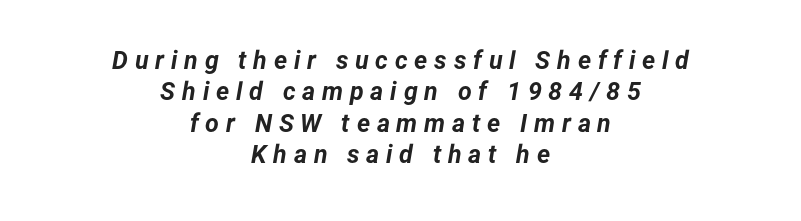
The image shows 25 px bold type, italic (leaning right); set centered, normal line spacing (1.26x), unusually wide letter spacing (+0.27 em), not underlined.
